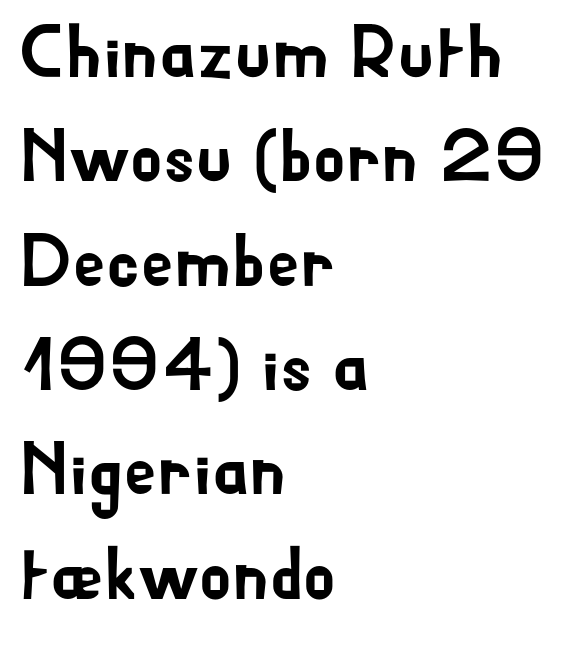
{"serif": "no", "italic": "no", "width": "normal", "stroke_contrast": "low", "x_height": "small", "monospaced": "no", "underline": "no", "align": "left", "line_spacing": "normal", "line_spacing_ratio": 1.41, "letter_spacing": "normal", "letter_spacing_em": 0.0, "glyph_px": 74}
